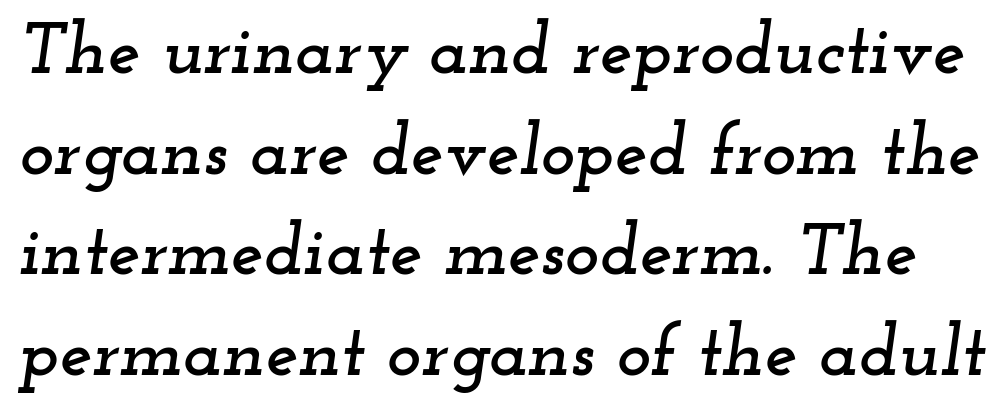
The image shows 73 px wide serif type, italic (leaning right); set normal line spacing (1.38x), normal letter spacing, not underlined; low stroke contrast and a small x-height.
